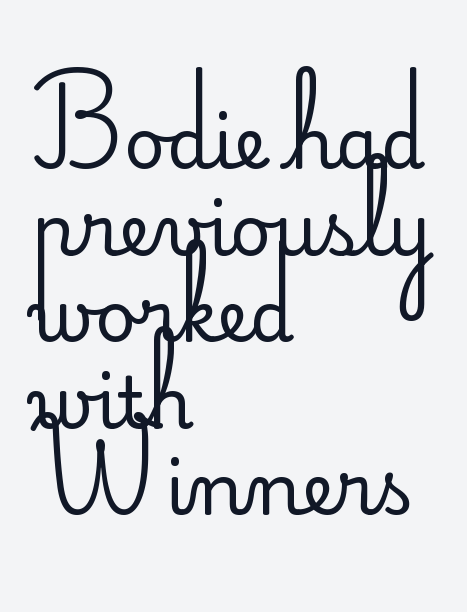
{"serif": "no", "italic": "no", "bold": "no", "weight": "regular", "width": "normal", "stroke_contrast": "low", "x_height": "small", "monospaced": "no", "underline": "no", "align": "left", "line_spacing_ratio": 1.22, "letter_spacing": "normal", "letter_spacing_em": 0.0, "glyph_px": 71}
